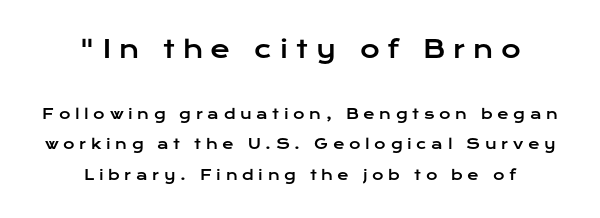
Q: Is the text italic (slanted)? A: No, it is upright.
Q: Is the text underlined? A: No.
Q: How is the paragraph aligned? A: Centered.
Q: Is the spacing between letters normal or unusually wide? A: Unusually wide.
Q: Is the spacing between lines tight, normal or loose? A: Loose.
Q: Which block of text is set in a larger size, the first (top) or the second (bottom)? A: The first (top) one.
